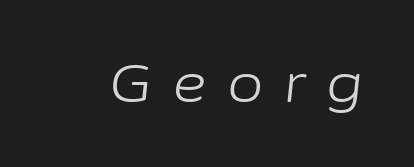
The image shows 53 px light type, italic (leaning right); set unusually wide letter spacing (+0.37 em), not underlined; low stroke contrast and a medium x-height.
